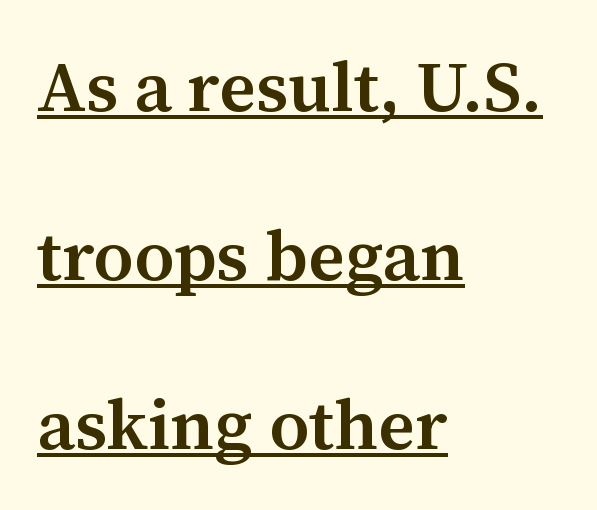
{"serif": "yes", "italic": "no", "bold": "semi", "weight": "semibold", "width": "normal", "stroke_contrast": "medium", "x_height": "medium", "monospaced": "no", "underline": "yes", "align": "left", "line_spacing": "loose", "line_spacing_ratio": 2.38, "letter_spacing": "normal", "letter_spacing_em": 0.0, "glyph_px": 71}
